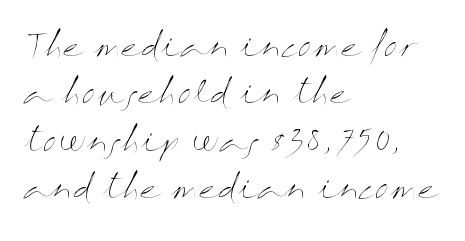
Leftover space on each line is placed entirely after the last word. Normally led — the rows are evenly, conventionally spaced. Beneath every word, the page is bare.
